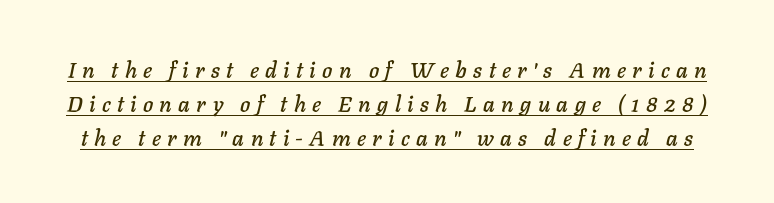
{"italic": "yes", "lean": "right", "slant_degrees": 11, "underline": "yes", "line_spacing": "normal", "line_spacing_ratio": 1.54, "letter_spacing": "wide", "letter_spacing_em": 0.29, "glyph_px": 22}
